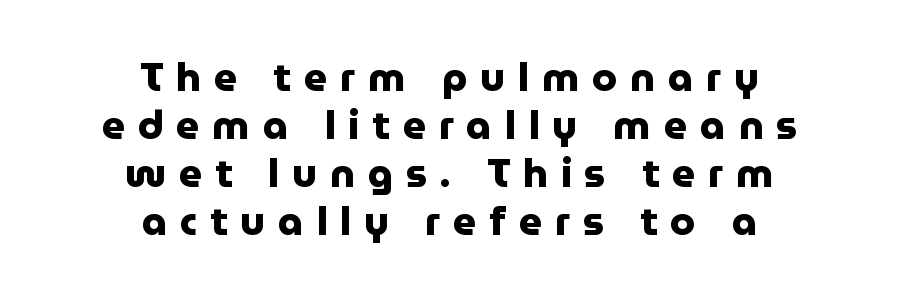
The image shows 40 px heavy sans-serif type, upright; set centered, line spacing 1.2x, unusually wide letter spacing (+0.32 em), not underlined; low stroke contrast and a medium x-height.
